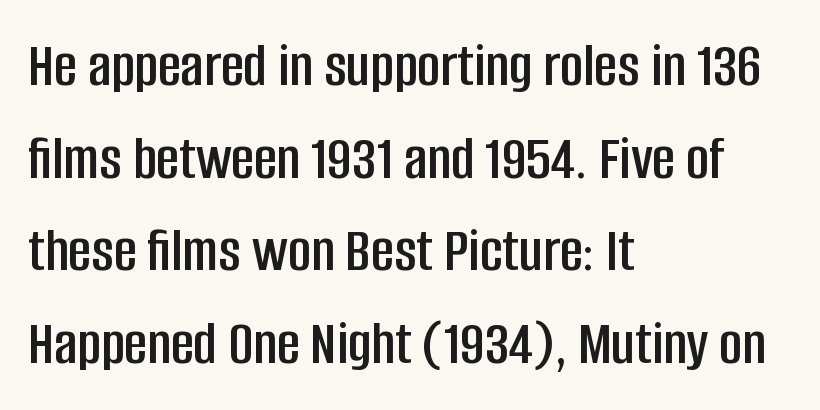
Q: Is the text italic (slanted)? A: No, it is upright.
Q: Is the typeface a serif or a sans-serif typeface? A: Sans-serif.
Q: Is the text underlined? A: No.
Q: How is the paragraph aligned? A: Left-aligned.
Q: Is the spacing between letters normal or unusually wide? A: Normal.
Q: Is the spacing between lines tight, normal or loose? A: Normal.
Q: Width (condensed, normal, or wide)? A: Condensed.
Q: Stroke contrast? A: Low.
Q: x-height? A: Large.
Q: Monospaced? A: No.
